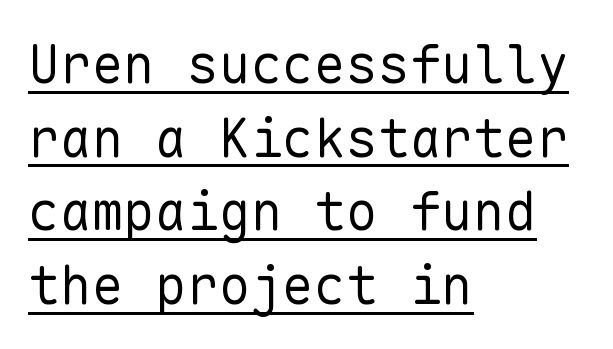
The image shows 53 px regular-weight sans-serif type, upright, monospaced; set left-aligned, normal line spacing (1.39x), normal letter spacing, underlined; low stroke contrast and a medium x-height.
